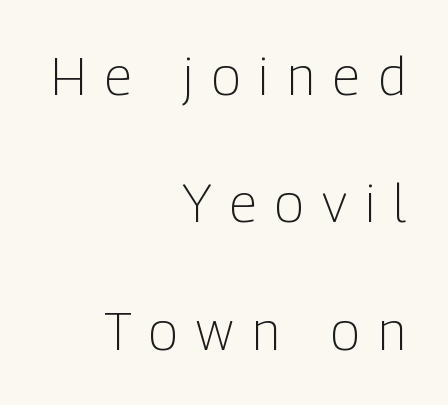
Q: Is the text bold? A: No.
Q: Is the text italic (slanted)? A: No, it is upright.
Q: Is the typeface a serif or a sans-serif typeface? A: Sans-serif.
Q: Is the text underlined? A: No.
Q: How is the paragraph aligned? A: Right-aligned.
Q: Is the spacing between letters normal or unusually wide? A: Unusually wide.
Q: Is the spacing between lines tight, normal or loose? A: Loose.
Q: Width (condensed, normal, or wide)? A: Condensed.
Q: Stroke contrast? A: Low.
Q: x-height? A: Medium.
Q: Monospaced? A: No.
